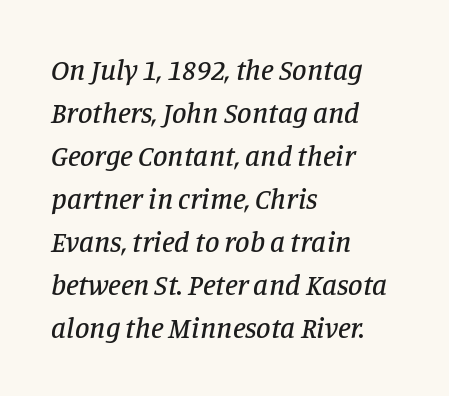
Q: Is the text italic (slanted)? A: Yes, it leans right by about 11 degrees.
Q: Is the typeface a serif or a sans-serif typeface? A: Serif.
Q: Is the text underlined? A: No.
Q: How is the paragraph aligned? A: Left-aligned.
Q: Is the spacing between letters normal or unusually wide? A: Normal.
Q: Is the spacing between lines tight, normal or loose? A: Normal.
Q: Width (condensed, normal, or wide)? A: Normal.
Q: Stroke contrast? A: Low.
Q: x-height? A: Large.
Q: Monospaced? A: No.
